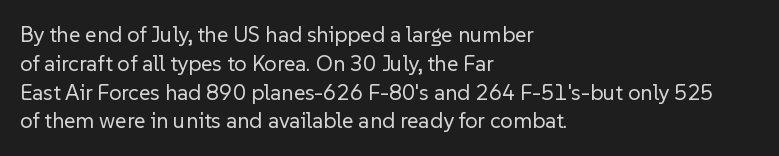
No extra ink here — the face is not bold. The ragged edge is on the right, which tells us the setting is flush left. Decoration check: the copy has no underline. Between one letter and the next there's only the usual sliver of space. No italicization has been applied; the sample stays upright. Successive baselines arrive at the customary interval.
